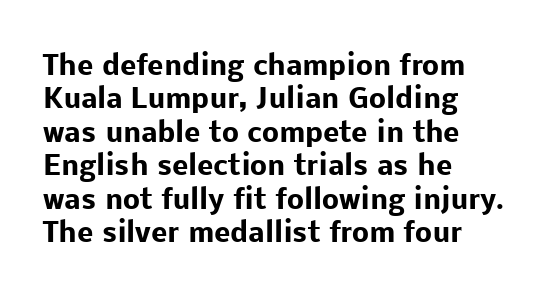
Q: Is the text bold? A: Yes.
Q: Is the text italic (slanted)? A: No, it is upright.
Q: Is the text underlined? A: No.
Q: How is the paragraph aligned? A: Left-aligned.
Q: Is the spacing between letters normal or unusually wide? A: Normal.
